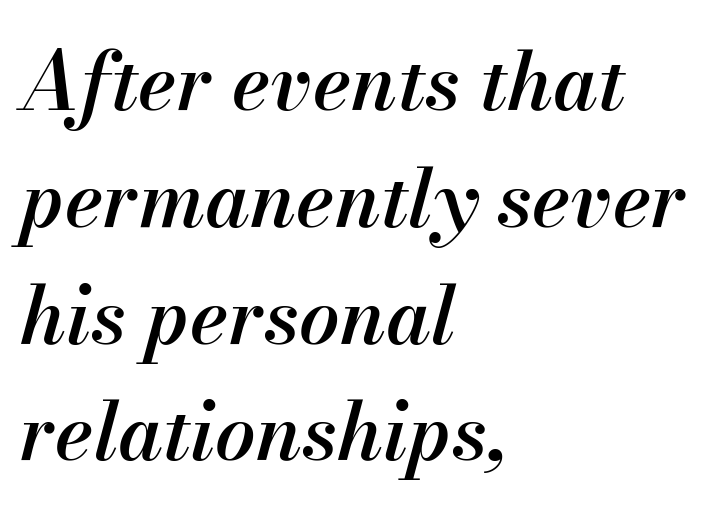
Think of a printed novel: that variable character pitch is what you see here. Characters follow at the spacing the type designer built in. Interline gaps are of average width in this sample. The font is running at a semibold setting, under full bold. These lines were composed using italics.
